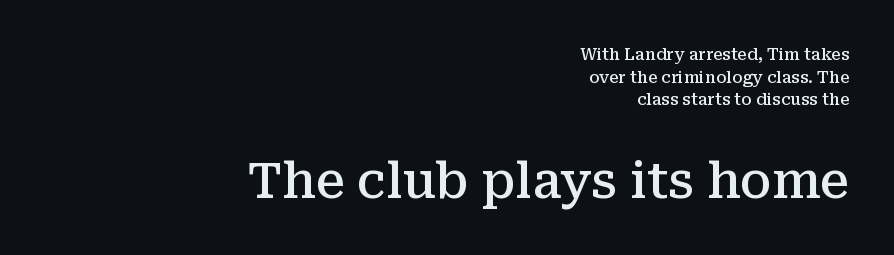
Q: Is the text bold? A: Semi-bold.
Q: Is the text italic (slanted)? A: No, it is upright.
Q: Is the typeface a serif or a sans-serif typeface? A: Serif.
Q: Is the text underlined? A: No.
Q: How is the paragraph aligned? A: Right-aligned.
Q: Is the spacing between letters normal or unusually wide? A: Normal.
Q: Is the spacing between lines tight, normal or loose? A: Normal.
Q: Which block of text is set in a larger size, the first (top) or the second (bottom)? A: The second (bottom) one.
Q: Width (condensed, normal, or wide)? A: Normal.
Q: Stroke contrast? A: Medium.
Q: x-height? A: Medium.
Q: Monospaced? A: No.
